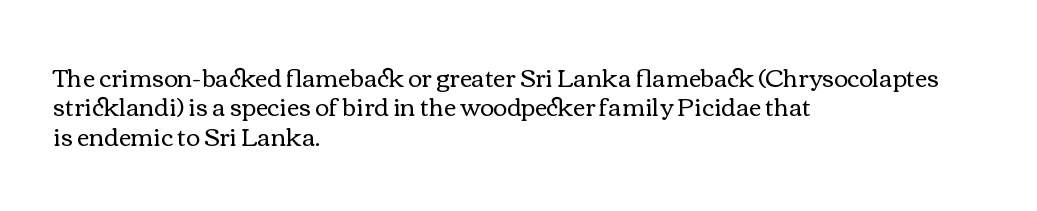
Q: Is the text bold? A: No.
Q: Is the text italic (slanted)? A: No, it is upright.
Q: Is the text underlined? A: No.
Q: How is the paragraph aligned? A: Left-aligned.
Q: Is the spacing between letters normal or unusually wide? A: Normal.
